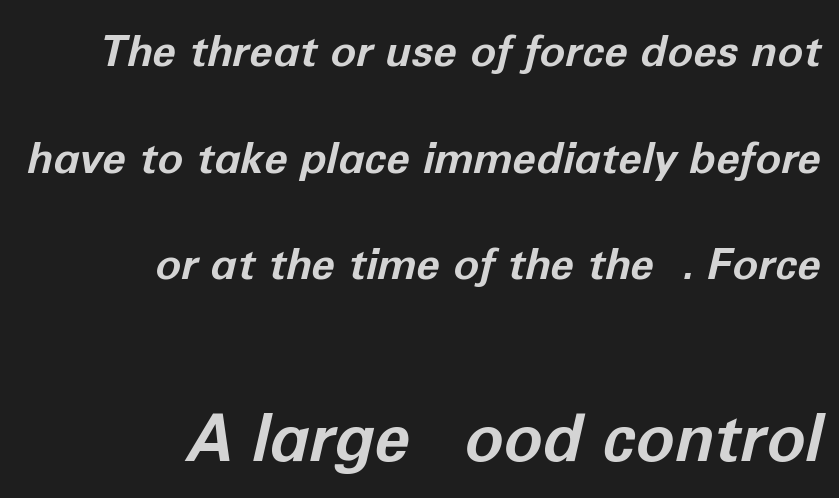
Q: Is the text bold? A: Yes.
Q: Is the text italic (slanted)? A: Yes, it leans right by about 12 degrees.
Q: Is the text underlined? A: No.
Q: How is the paragraph aligned? A: Right-aligned.
Q: Is the spacing between letters normal or unusually wide? A: Normal.
Q: Is the spacing between lines tight, normal or loose? A: Loose.
Q: Which block of text is set in a larger size, the first (top) or the second (bottom)? A: The second (bottom) one.
Q: Width (condensed, normal, or wide)? A: Normal.
Q: Stroke contrast? A: Low.
Q: x-height? A: Medium.
Q: Monospaced? A: No.
